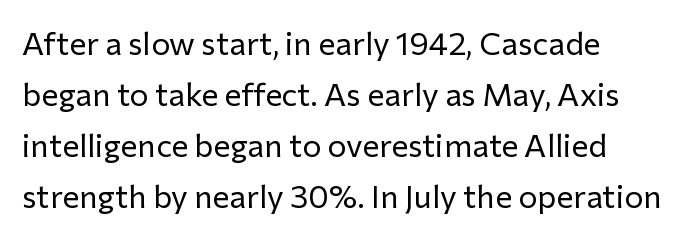
Q: Is the text bold? A: No.
Q: Is the text italic (slanted)? A: No, it is upright.
Q: Is the typeface a serif or a sans-serif typeface? A: Sans-serif.
Q: Is the text underlined? A: No.
Q: How is the paragraph aligned? A: Left-aligned.
Q: Is the spacing between letters normal or unusually wide? A: Normal.
Q: Is the spacing between lines tight, normal or loose? A: Normal.
Q: Width (condensed, normal, or wide)? A: Normal.
Q: Stroke contrast? A: Low.
Q: x-height? A: Medium.
Q: Monospaced? A: No.
